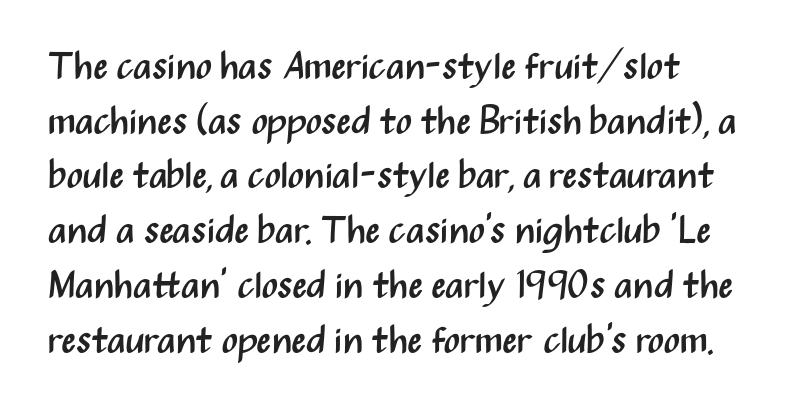
The image shows 38 px regular-weight, condensed sans-serif type, upright; set normal line spacing (1.44x), normal letter spacing, not underlined; medium stroke contrast and a medium x-height.
